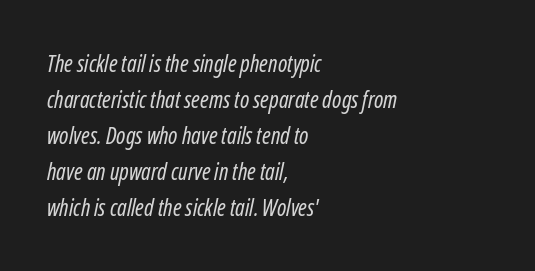
This rendering features lettering with no underline. The strokes carry an ordinary text weight at most. Does the lettering tilt? It does — this is italic. If you measured baseline to baseline, you'd find a middling distance. Reading down the block, your eye returns to a fixed left position each line.
